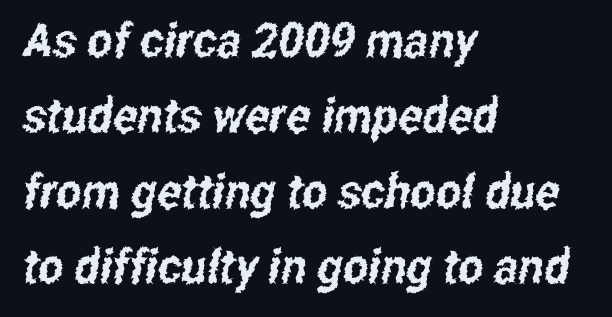
{"serif": "no", "width": "condensed", "stroke_contrast": "low", "x_height": "medium", "monospaced": "no", "underline": "no", "align": "left", "line_spacing": "normal", "line_spacing_ratio": 1.57, "letter_spacing": "normal", "letter_spacing_em": 0.0, "glyph_px": 48}
